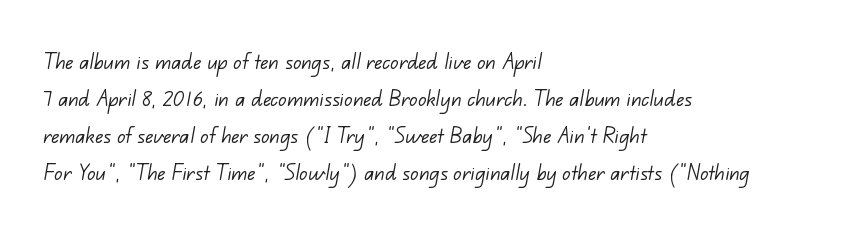
Standard letterfit; no display-style spreading of the glyphs. Stems here are at most as thick as an everyday book face. Lines of text with bare space underneath. This sample is left-justified, so line endings fall wherever the words run out. One glance says typical: line gaps are just what's usual.
